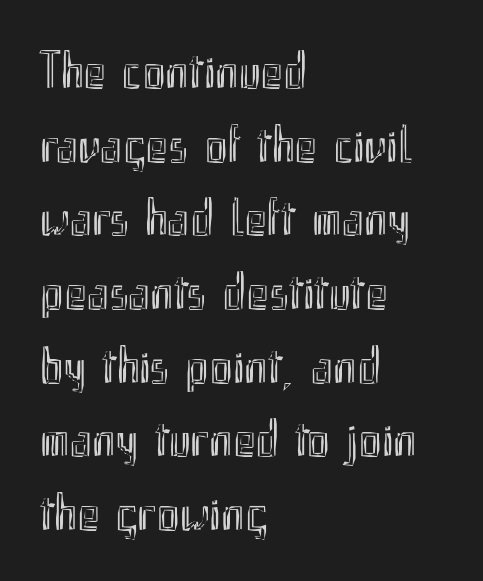
Q: Is the text italic (slanted)? A: No, it is upright.
Q: Is the text underlined? A: No.
Q: How is the paragraph aligned? A: Left-aligned.
Q: Is the spacing between letters normal or unusually wide? A: Normal.
Q: Is the spacing between lines tight, normal or loose? A: Normal.
Q: Width (condensed, normal, or wide)? A: Condensed.
Q: x-height? A: Small.
Q: Monospaced? A: No.
